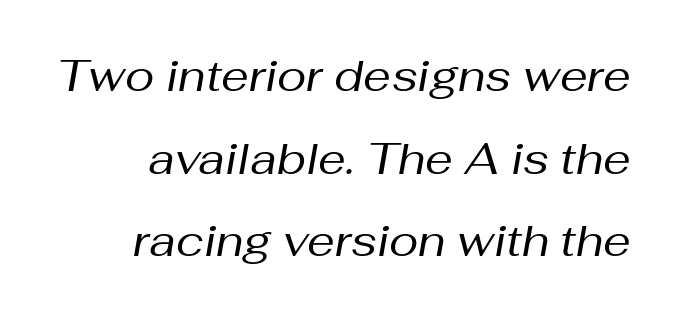
The image shows 44 px regular-weight type, italic (leaning right); set line spacing 1.88x, normal letter spacing, not underlined; medium stroke contrast and a medium x-height.
